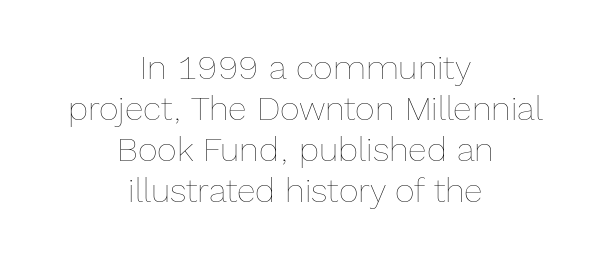
The letterforms sit at book weight or below. Every row of glyphs is offset so its center matches the block's center. Spacing verdict: proportional, widths tailored to each character. Nobody drew a line under any word here.
